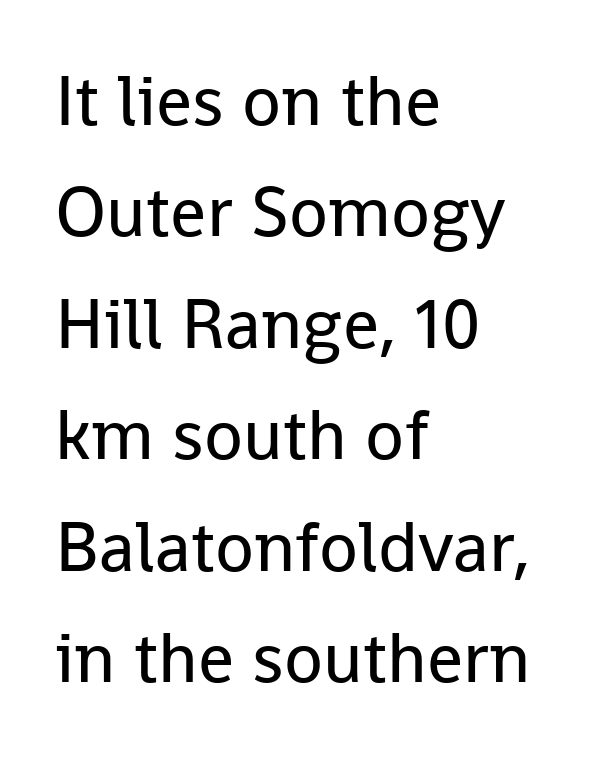
The image shows 71 px regular-weight sans-serif type, upright; set left-aligned, normal line spacing (1.57x), normal letter spacing, not underlined; low stroke contrast and a medium x-height.
